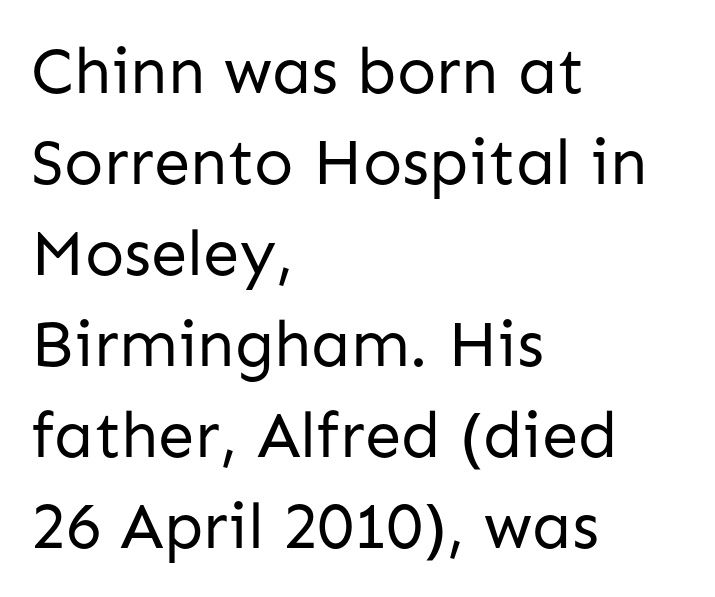
{"serif": "no", "italic": "no", "bold": "no", "weight": "regular", "width": "normal", "stroke_contrast": "low", "x_height": "medium", "monospaced": "no", "underline": "no", "align": "left", "line_spacing": "normal", "line_spacing_ratio": 1.4, "letter_spacing": "normal", "letter_spacing_em": 0.0, "glyph_px": 65}
